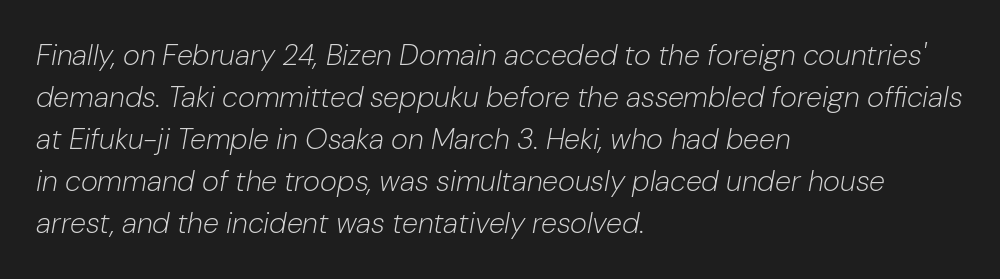
A typesetter would call this proportional, since set widths differ per character. This sample uses plain, unmodified letter spacing. No heavy texture on the line: the type isn't bold. Teacher's note: observe the even left margin — that is flush-left alignment. A typesetter would mark this as italic.
